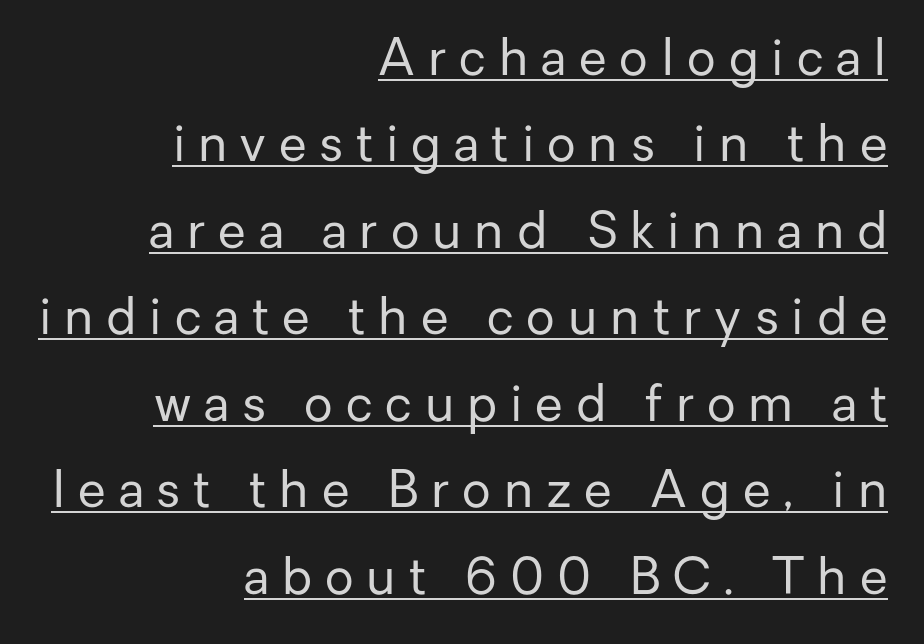
The image shows 50 px regular-weight sans-serif type, upright; set right-aligned, line spacing 1.73x, unusually wide letter spacing (+0.26 em), underlined; low stroke contrast and a medium x-height.
